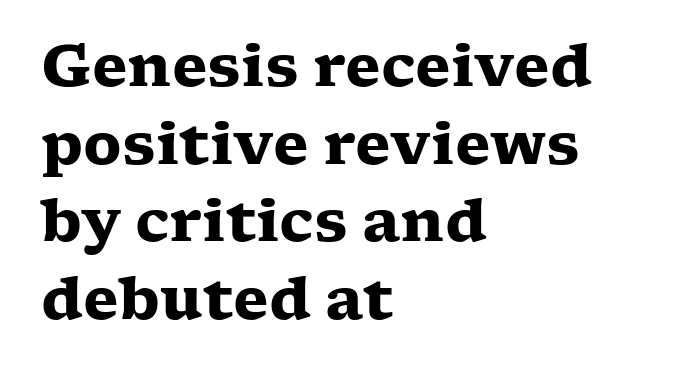
{"serif": "yes", "italic": "no", "bold": "yes", "weight": "heavy", "width": "wide", "stroke_contrast": "low", "x_height": "medium", "monospaced": "no", "underline": "no", "align": "left", "line_spacing": "normal", "line_spacing_ratio": 1.34, "letter_spacing": "normal", "letter_spacing_em": 0.0, "glyph_px": 58}
